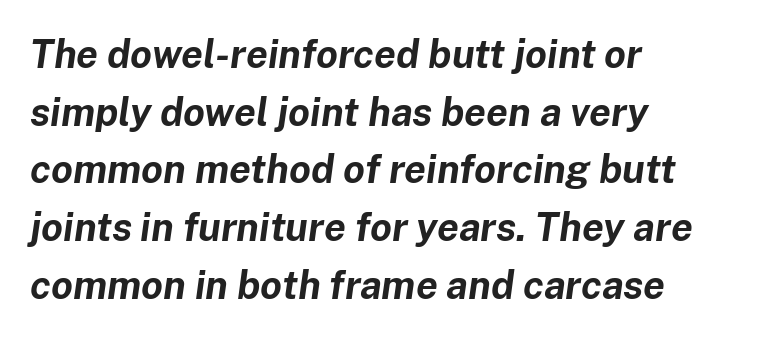
Q: Is the text bold? A: Yes.
Q: Is the text italic (slanted)? A: Yes, it leans right by about 8 degrees.
Q: Is the text underlined? A: No.
Q: How is the paragraph aligned? A: Left-aligned.
Q: Is the spacing between letters normal or unusually wide? A: Normal.
Q: Is the spacing between lines tight, normal or loose? A: Normal.
Q: Width (condensed, normal, or wide)? A: Normal.
Q: Stroke contrast? A: Low.
Q: x-height? A: Medium.
Q: Monospaced? A: No.
